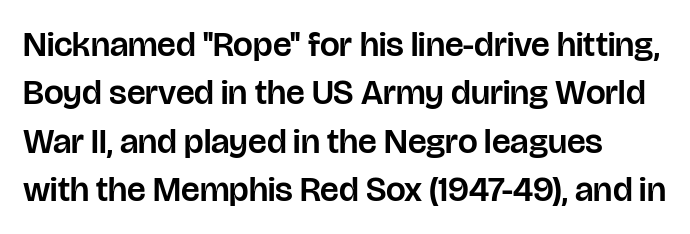
Q: Is the text italic (slanted)? A: No, it is upright.
Q: Is the typeface a serif or a sans-serif typeface? A: Sans-serif.
Q: Is the text underlined? A: No.
Q: Is the spacing between letters normal or unusually wide? A: Normal.
Q: Is the spacing between lines tight, normal or loose? A: Normal.
Q: Width (condensed, normal, or wide)? A: Normal.
Q: Stroke contrast? A: Low.
Q: x-height? A: Large.
Q: Monospaced? A: No.
